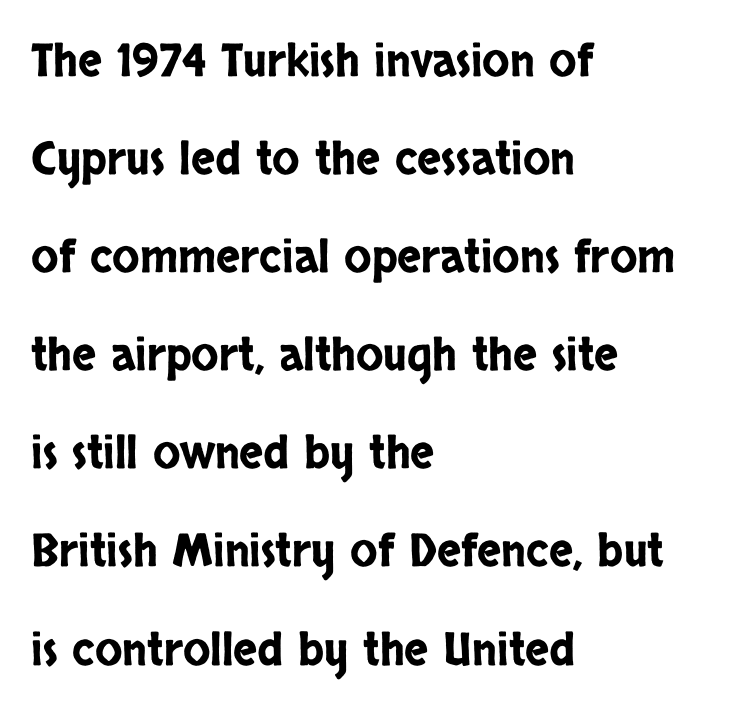
The image shows 45 px condensed sans-serif type, upright; set left-aligned, loose line spacing (2.18x), normal letter spacing, not underlined; low stroke contrast and a large x-height.
